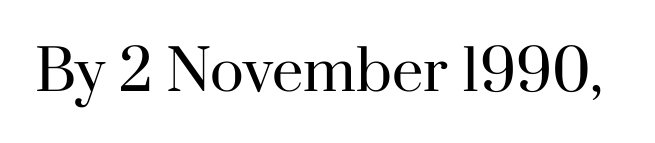
The image shows 56 px regular-weight serif type, upright; set normal letter spacing, not underlined; high stroke contrast and a small x-height.
